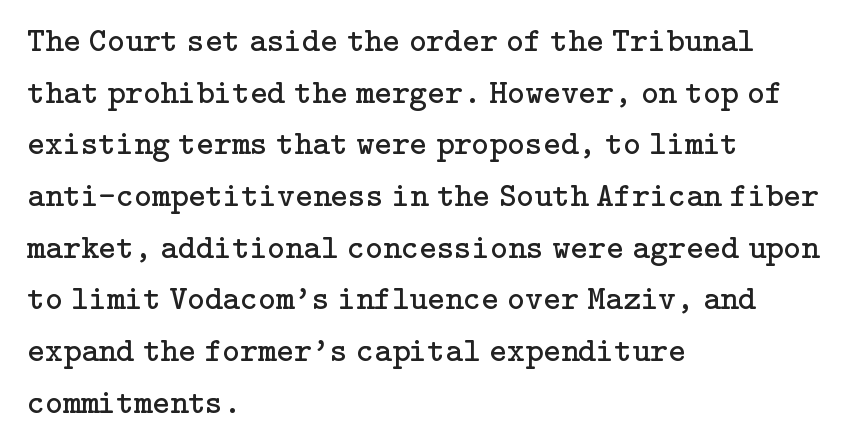
The image shows 34 px regular-weight serif type, upright; set left-aligned, normal line spacing (1.52x), normal letter spacing, not underlined; low stroke contrast and a medium x-height.
